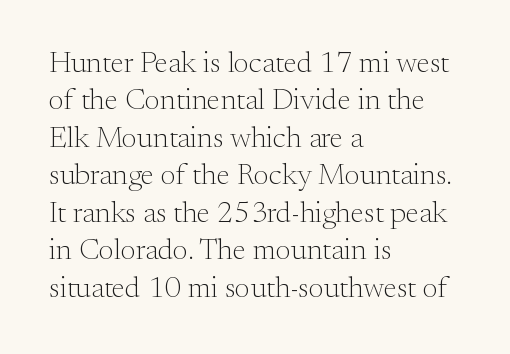
Caption: multi-line text, flush left, ragged right. Regarding leading, the lines here are spaced in the standard way. Font category for this specimen: serif. You can tell it's not italic because the verticals are truly vertical. The rendering uses natural spacing where letterforms have individual widths. What stands out about the letter spacing? Nothing — it is the standard amount.
